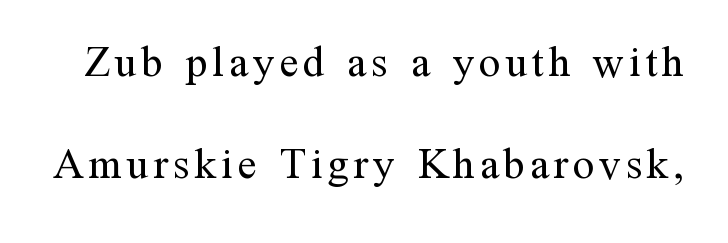
Stem width sits at or under what a default text font uses. In terms of letterform style, serifs are clearly present. Think of a printed novel: that variable character pitch is what you see here. This is roman type, the default non-slanted kind. Beneath every word, the page is bare. The space between consecutive lines is lavish.
